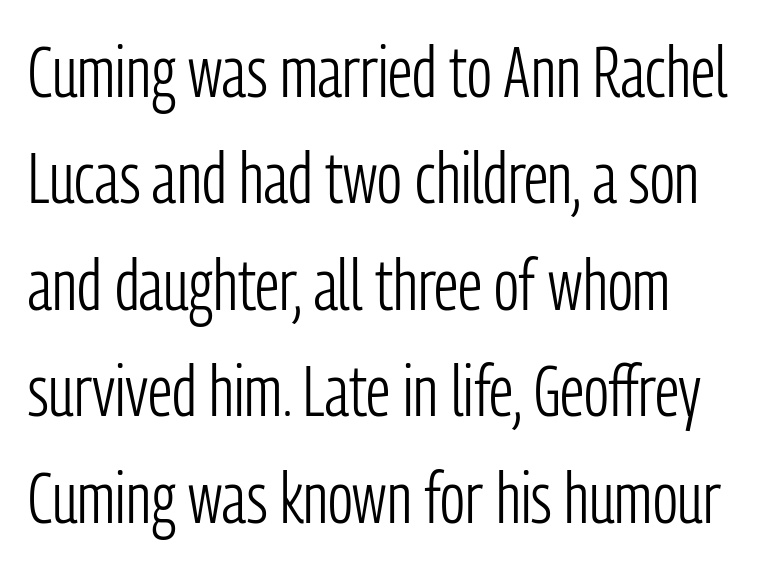
{"serif": "no", "italic": "no", "bold": "no", "weight": "light", "width": "condensed", "stroke_contrast": "low", "x_height": "medium", "monospaced": "no", "underline": "no", "line_spacing": "normal", "line_spacing_ratio": 1.5, "letter_spacing": "normal", "letter_spacing_em": 0.0, "glyph_px": 71}
